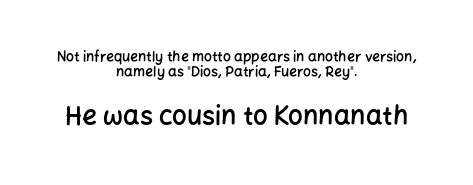
Interline gaps are noticeably narrow in this sample. Centered paragraph, ragged on both sides. A clean baseline with only descenders dipping below it. If you drew a line through each stem, it would be perfectly vertical.
